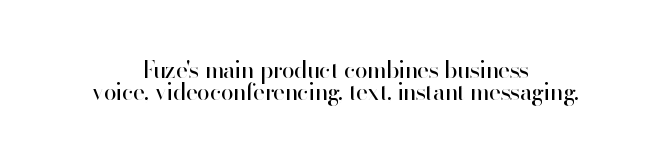
The image shows 23 px text type, upright; set centered, tight line spacing (0.97x), normal letter spacing, not underlined.
